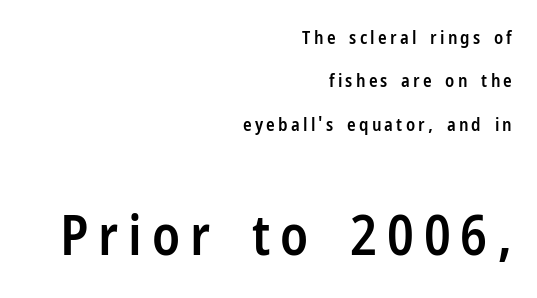
Letters rest on an invisible, unmarked baseline. Whoever set this made the second block the dominant, larger element. Character widths vary here, with narrow letters taking less room than wide ones. A somewhat darkened texture: the type is semibold rather than bold. Line ends are locked; line starts wander. Serifs: no, the terminals of the letterforms are clean.
